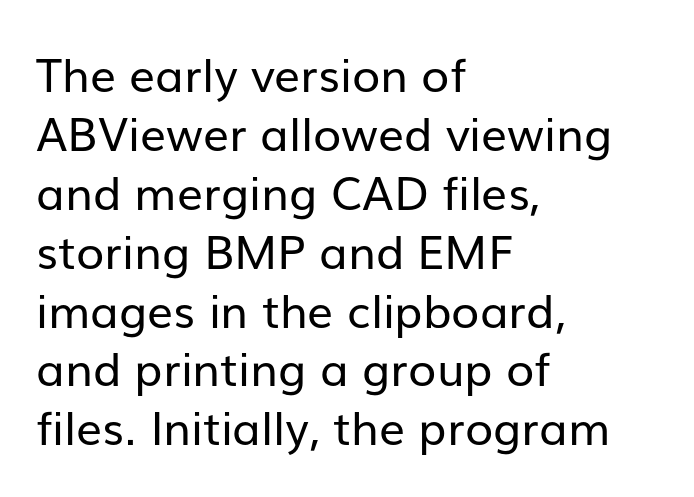
The image shows 46 px regular-weight sans-serif type, upright; set left-aligned, normal line spacing (1.28x), normal letter spacing, not underlined; low stroke contrast and a medium x-height.
